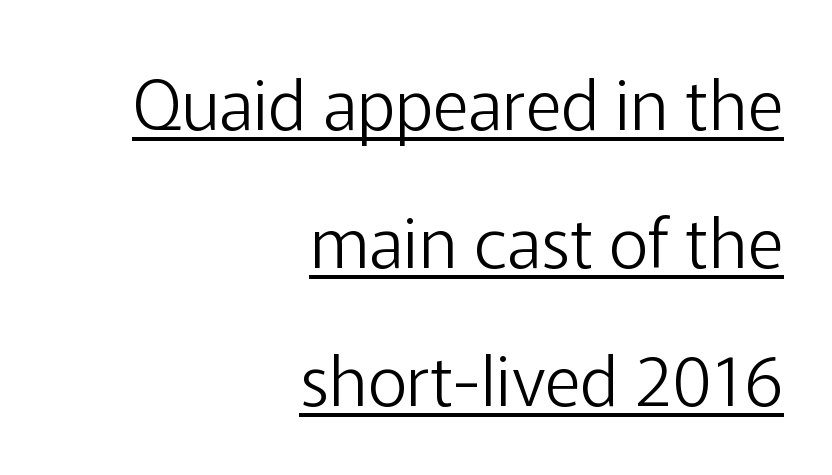
Q: Is the text bold? A: No.
Q: Is the text italic (slanted)? A: No, it is upright.
Q: Is the typeface a serif or a sans-serif typeface? A: Sans-serif.
Q: Is the text underlined? A: Yes.
Q: How is the paragraph aligned? A: Right-aligned.
Q: Is the spacing between letters normal or unusually wide? A: Normal.
Q: Is the spacing between lines tight, normal or loose? A: Loose.
Q: Width (condensed, normal, or wide)? A: Normal.
Q: Stroke contrast? A: Low.
Q: x-height? A: Medium.
Q: Monospaced? A: No.
